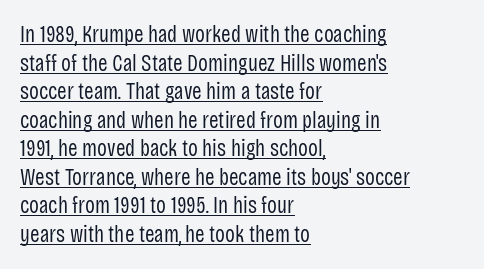
Between one letter and the next there's only the usual sliver of space. Leftover space on each line is placed entirely after the last word. The letters stand upright; this is a roman face. No heavy texture on the line: the type isn't bold. Underline: present.
